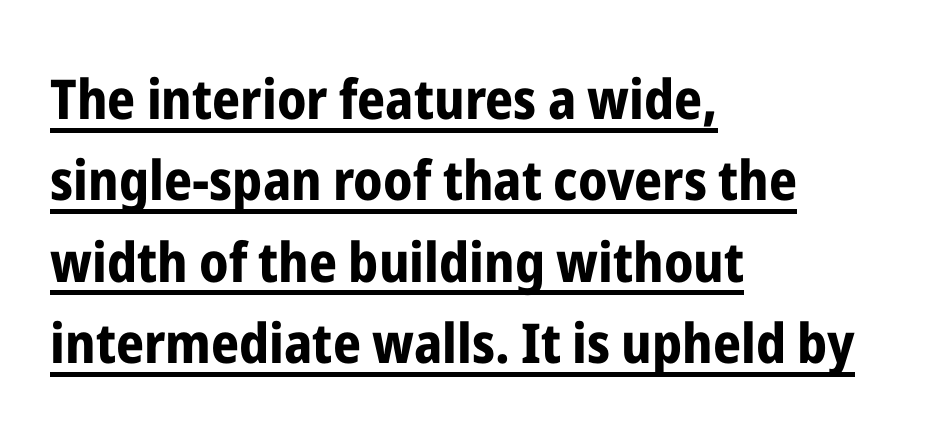
A continuous stroke trails under the words, as in a hyperlink. Is this a fixed-width face? No — the glyphs have proportional, varying widths. The glyphs in this specimen are sans serif. The lines are quadded left.
